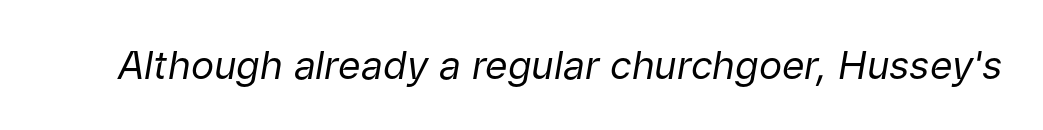
{"italic": "yes", "lean": "right", "slant_degrees": 9, "bold": "no", "weight": "regular", "width": "normal", "stroke_contrast": "low", "x_height": "medium", "monospaced": "no", "underline": "no", "letter_spacing": "normal", "letter_spacing_em": 0.0, "glyph_px": 39}
